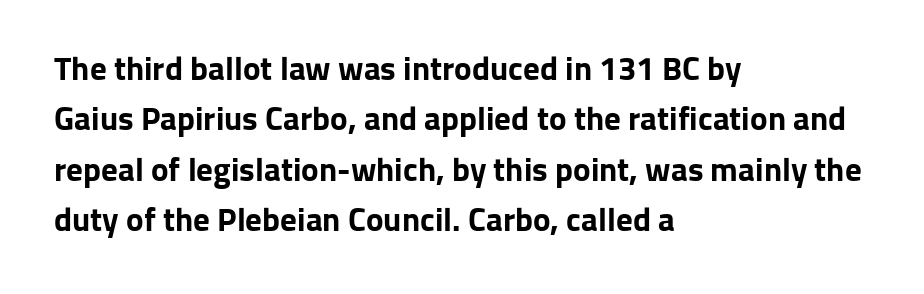
{"serif": "no", "italic": "no", "bold": "yes", "weight": "bold", "width": "normal", "stroke_contrast": "low", "x_height": "medium", "monospaced": "no", "underline": "no", "align": "left", "line_spacing": "normal", "line_spacing_ratio": 1.53, "letter_spacing": "normal", "letter_spacing_em": 0.0, "glyph_px": 33}
